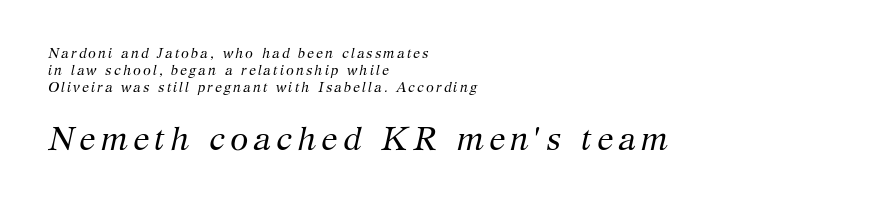
{"serif": "yes", "italic": "yes", "lean": "right", "slant_degrees": 12, "bold": "no", "weight": "regular", "width": "normal", "stroke_contrast": "medium", "x_height": "medium", "monospaced": "no", "underline": "no", "align": "left", "line_spacing_ratio": 1.23, "larger_block": "second", "size_ratio": 2.36, "glyph_px": 33}
